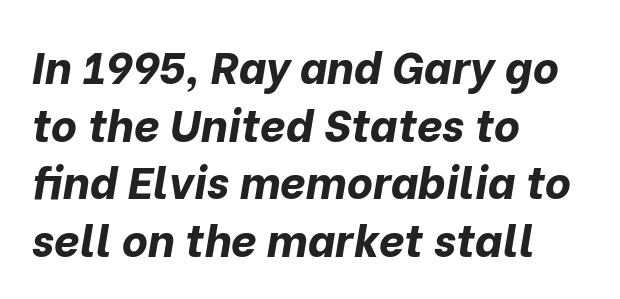
The image shows 45 px bold type, italic (leaning right); set left-aligned, normal line spacing (1.28x), normal letter spacing, not underlined; low stroke contrast and a medium x-height.
